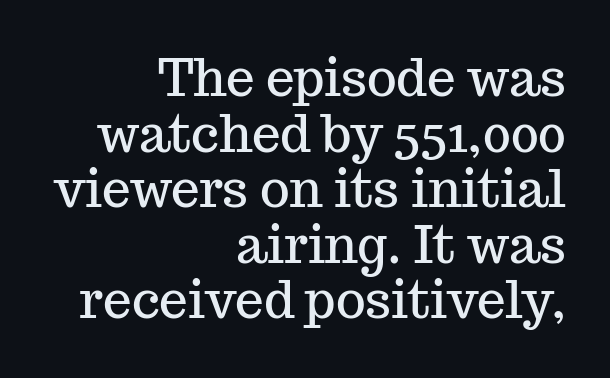
The image shows 51 px serif type, upright; set right-aligned, tight line spacing (1.09x), normal letter spacing, not underlined; medium stroke contrast and a medium x-height.
